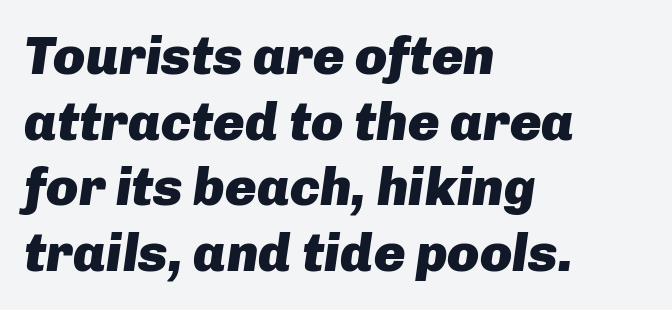
Heavy-handed strokes throughout: this text is bold. Would a proofreader flag this as italicized? Yes. Leftover space on each line is placed entirely after the last word. Look at the tracking — it's just the regular setting, nothing added. The area under the type is left untouched.
